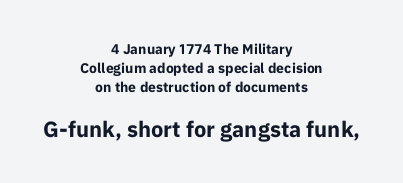
Q: Is the text bold? A: Yes.
Q: Is the text italic (slanted)? A: No, it is upright.
Q: Is the text underlined? A: No.
Q: How is the paragraph aligned? A: Centered.
Q: Is the spacing between letters normal or unusually wide? A: Normal.
Q: Is the spacing between lines tight, normal or loose? A: Normal.
Q: Which block of text is set in a larger size, the first (top) or the second (bottom)? A: The second (bottom) one.
